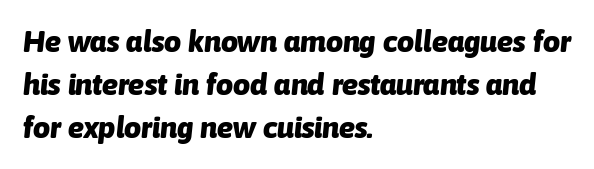
The image shows 30 px heavy type, italic (leaning right); set left-aligned, normal line spacing (1.44x), normal letter spacing, not underlined; low stroke contrast and a medium x-height.
